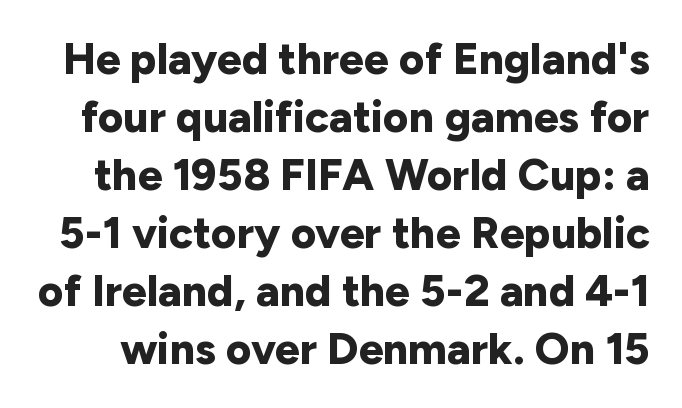
On the weight axis this lands at bold, roughly 700. Does the lettering tilt? It doesn't — this is upright. Lines of text with bare space underneath. Here the designer chose a conventional face with non-uniform glyph widths. Unlike a traditional serif, this face leaves its strokes unadorned. Compared with typical paragraphs, the rows here are spaced about the same.
